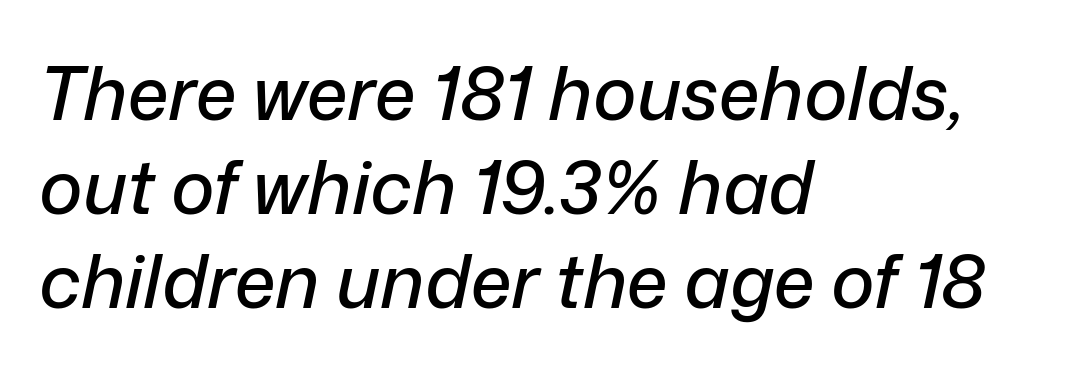
How would I describe the line gaps? Plain and ordinary. Spacing between characters is what you'd get straight out of the box. Is the type slanted? Yes — the strokes lean at a clear angle. These lines are set flush left with a ragged right edge.
